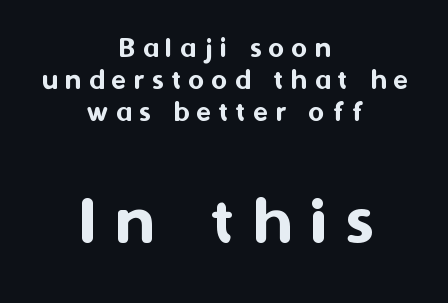
The tracking jumps out immediately: characters are airy and widely separated. To sum up the face: it is a sans, with no serifs. Ordinary non-slanted type is in use. This sample is center-justified, so both line endings float freely. Quick note: interline space is minimal. Caption: upper text group reduced, lower text group enlarged.
